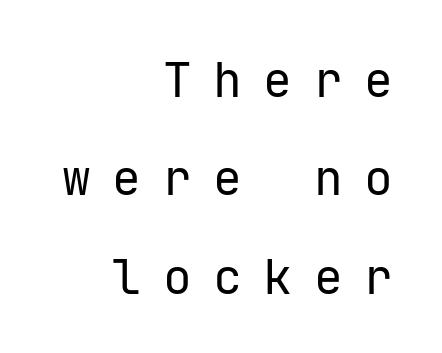
Q: Is the text bold? A: No.
Q: Is the text italic (slanted)? A: No, it is upright.
Q: Is the typeface a serif or a sans-serif typeface? A: Sans-serif.
Q: Is the text underlined? A: No.
Q: How is the paragraph aligned? A: Right-aligned.
Q: Is the spacing between letters normal or unusually wide? A: Unusually wide.
Q: Is the spacing between lines tight, normal or loose? A: Loose.
Q: Width (condensed, normal, or wide)? A: Normal.
Q: Stroke contrast? A: Low.
Q: x-height? A: Medium.
Q: Monospaced? A: Yes.
